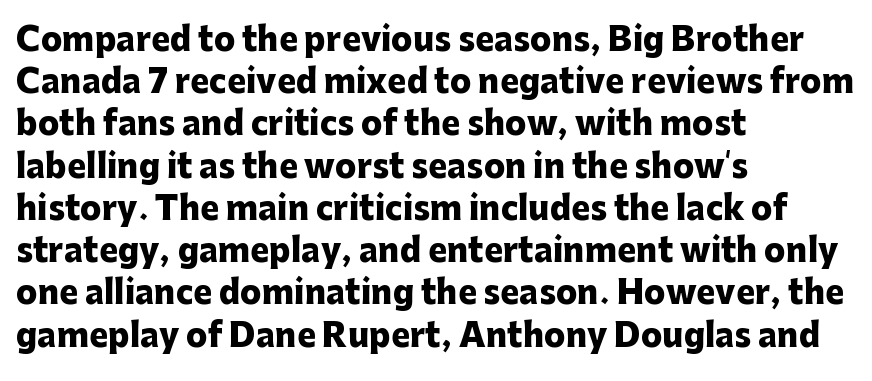
The image shows 32 px heavy sans-serif type, upright; set left-aligned, normal line spacing (1.32x), normal letter spacing, not underlined; low stroke contrast and a medium x-height.
